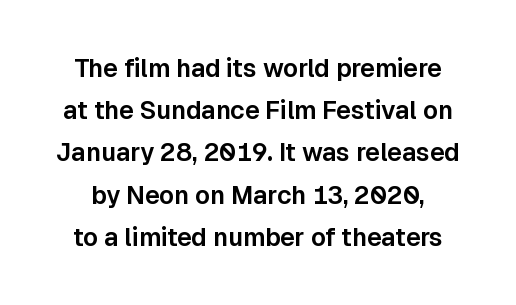
Q: Is the text italic (slanted)? A: No, it is upright.
Q: Is the text underlined? A: No.
Q: Is the spacing between letters normal or unusually wide? A: Normal.
Q: Is the spacing between lines tight, normal or loose? A: Normal.
